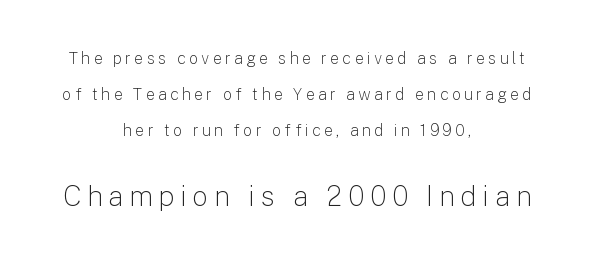
Q: Is the text bold? A: No.
Q: Is the text italic (slanted)? A: No, it is upright.
Q: Is the typeface a serif or a sans-serif typeface? A: Sans-serif.
Q: Is the text underlined? A: No.
Q: How is the paragraph aligned? A: Centered.
Q: Is the spacing between letters normal or unusually wide? A: Unusually wide.
Q: Is the spacing between lines tight, normal or loose? A: Loose.
Q: Which block of text is set in a larger size, the first (top) or the second (bottom)? A: The second (bottom) one.
Q: Width (condensed, normal, or wide)? A: Normal.
Q: Stroke contrast? A: Low.
Q: x-height? A: Medium.
Q: Monospaced? A: No.
